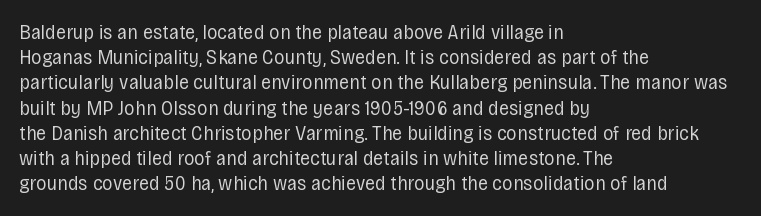
The image shows 21 px text type, upright; set left-aligned, line spacing 1.2x, normal letter spacing, not underlined.
